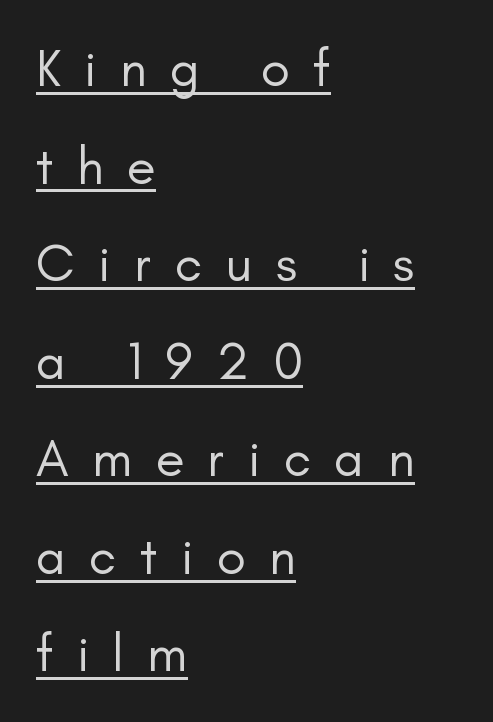
{"serif": "no", "italic": "no", "bold": "no", "weight": "regular", "width": "normal", "stroke_contrast": "low", "x_height": "small", "monospaced": "no", "underline": "yes", "align": "left", "line_spacing_ratio": 1.84, "letter_spacing": "wide", "letter_spacing_em": 0.44, "glyph_px": 53}
